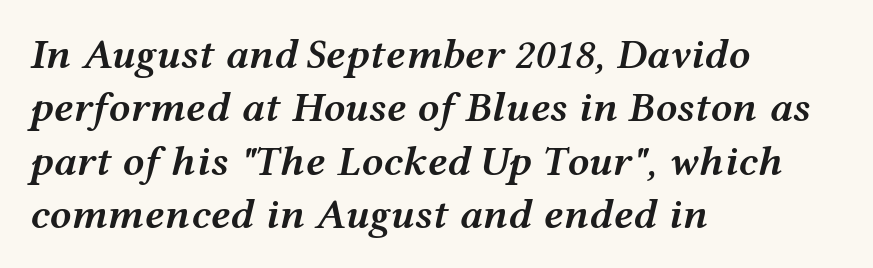
{"italic": "yes", "lean": "right", "slant_degrees": 12, "bold": "semi", "weight": "semibold", "width": "wide", "stroke_contrast": "medium", "x_height": "medium", "monospaced": "no", "underline": "no", "align": "left", "line_spacing_ratio": 1.24, "letter_spacing": "normal", "letter_spacing_em": 0.0, "glyph_px": 43}
